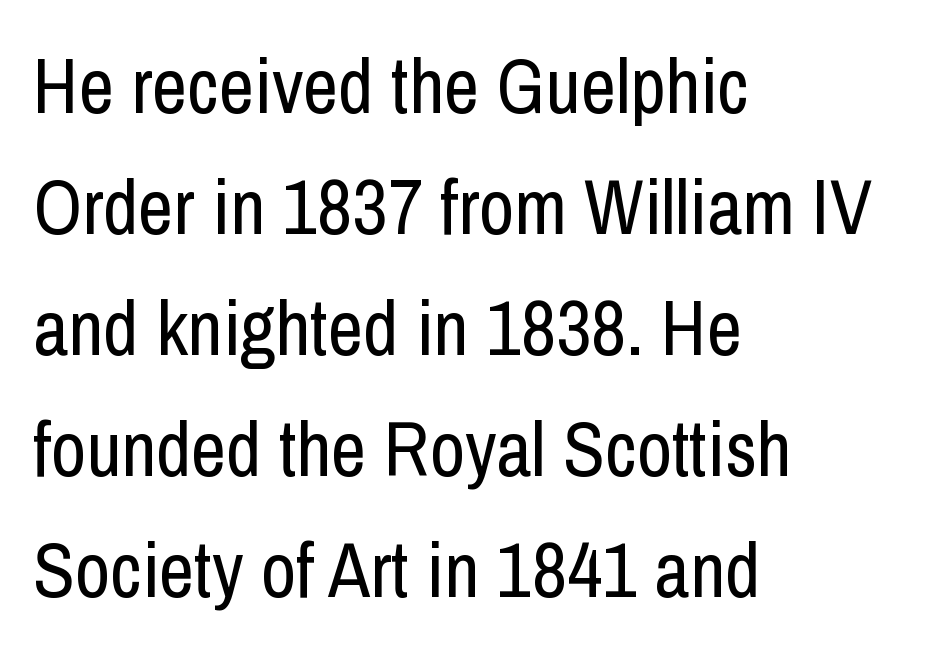
The image shows 77 px regular-weight, condensed sans-serif type, upright; set left-aligned, normal line spacing (1.57x), normal letter spacing, not underlined; low stroke contrast and a medium x-height.
